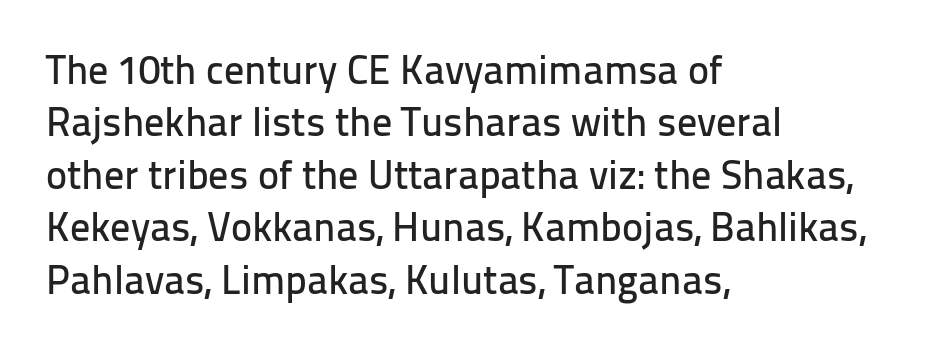
In terms of leading, this rendering sits right in the middle. Students, note that the glyphs here touch the page at normal intervals. Decoration check: the copy has no underline. The characters display no serif detailing; their extremities are plain.
